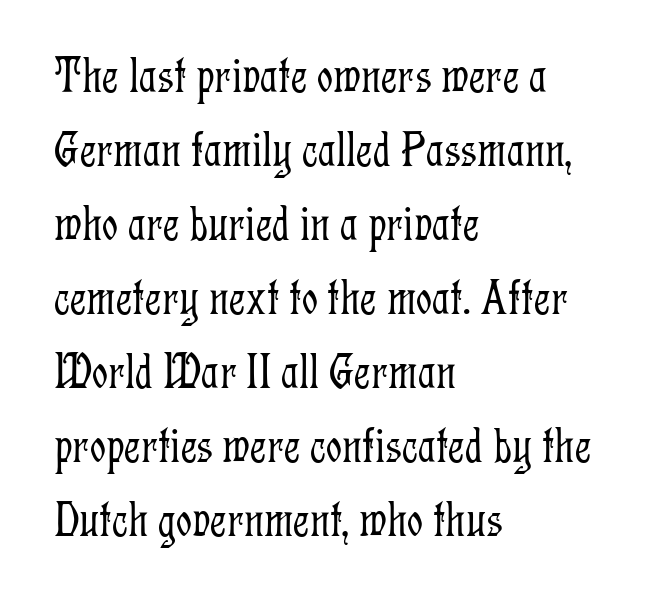
{"serif": "yes", "italic": "no", "bold": "no", "weight": "light", "width": "condensed", "stroke_contrast": "low", "x_height": "medium", "monospaced": "no", "underline": "no", "align": "left", "line_spacing": "normal", "line_spacing_ratio": 1.48, "letter_spacing": "normal", "letter_spacing_em": 0.0, "glyph_px": 50}
